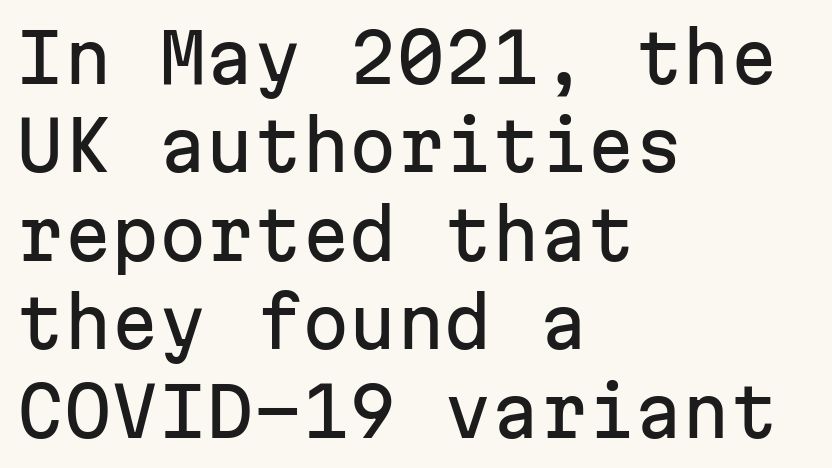
Q: Is the text italic (slanted)? A: No, it is upright.
Q: Is the typeface a serif or a sans-serif typeface? A: Sans-serif.
Q: Is the text underlined? A: No.
Q: How is the paragraph aligned? A: Left-aligned.
Q: Is the spacing between letters normal or unusually wide? A: Normal.
Q: Is the spacing between lines tight, normal or loose? A: Normal.
Q: Width (condensed, normal, or wide)? A: Normal.
Q: Stroke contrast? A: Low.
Q: x-height? A: Medium.
Q: Monospaced? A: Yes.
